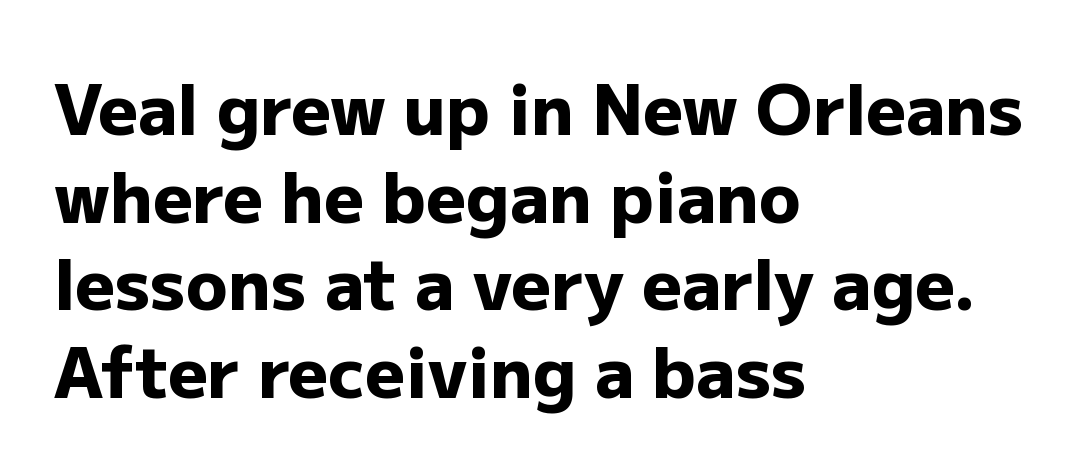
{"serif": "no", "italic": "no", "bold": "yes", "weight": "heavy", "width": "normal", "stroke_contrast": "low", "x_height": "medium", "monospaced": "no", "underline": "no", "align": "left", "line_spacing": "normal", "line_spacing_ratio": 1.27, "letter_spacing": "normal", "letter_spacing_em": 0.0, "glyph_px": 69}
